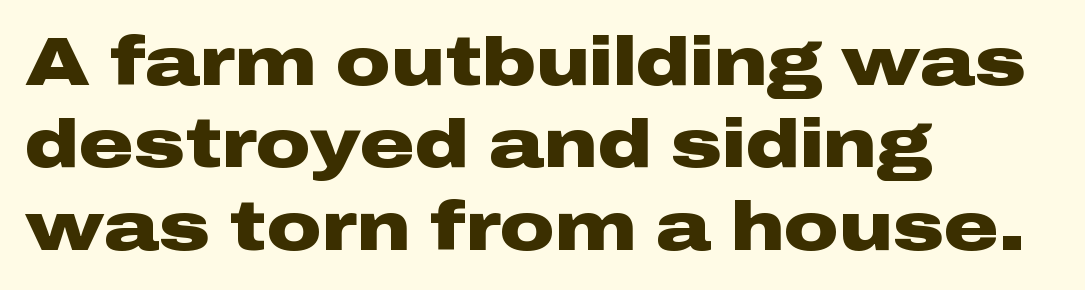
The space beneath each line is pristine and unruled. Do the characters align in a grid? No, the font is proportional. You'd pick this weight for a headline — it's a proper bold. Short and long lines alike share a common starting point at left. The gaps between neighbouring characters are ordinary and unremarkable. The lettering stays uniformly vertical, giving the passage a roman look.
